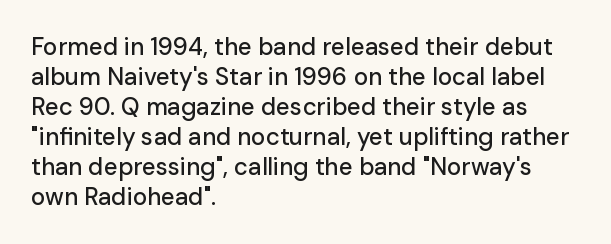
{"italic": "no", "underline": "no", "align": "left", "line_spacing": "normal", "line_spacing_ratio": 1.25, "letter_spacing": "normal", "letter_spacing_em": 0.0, "glyph_px": 24}
